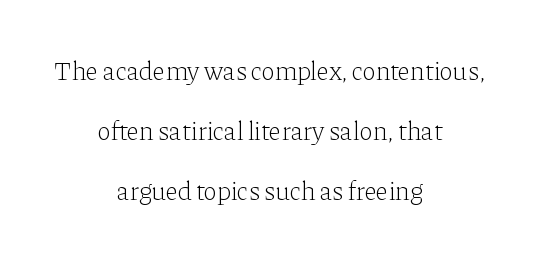
Q: Is the text bold? A: No.
Q: Is the text italic (slanted)? A: No, it is upright.
Q: Is the text underlined? A: No.
Q: How is the paragraph aligned? A: Centered.
Q: Is the spacing between letters normal or unusually wide? A: Normal.
Q: Is the spacing between lines tight, normal or loose? A: Loose.
